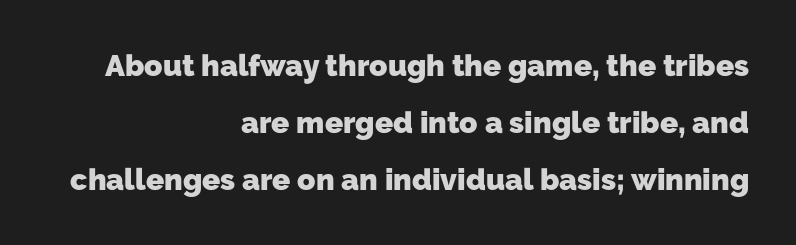
The image shows 30 px heavy sans-serif type; set right-aligned, loose line spacing (1.9x), normal letter spacing, not underlined; low stroke contrast and a medium x-height.
